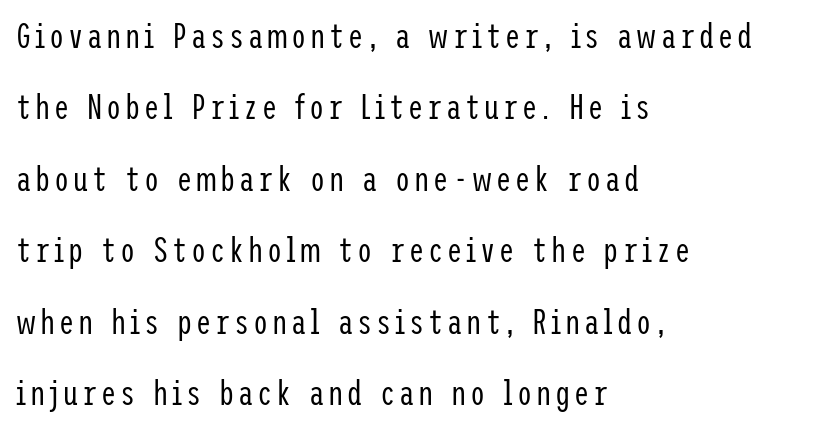
The image shows 34 px regular-weight, condensed sans-serif type, upright; set left-aligned, loose line spacing (2.1x), not underlined; low stroke contrast and a medium x-height.
